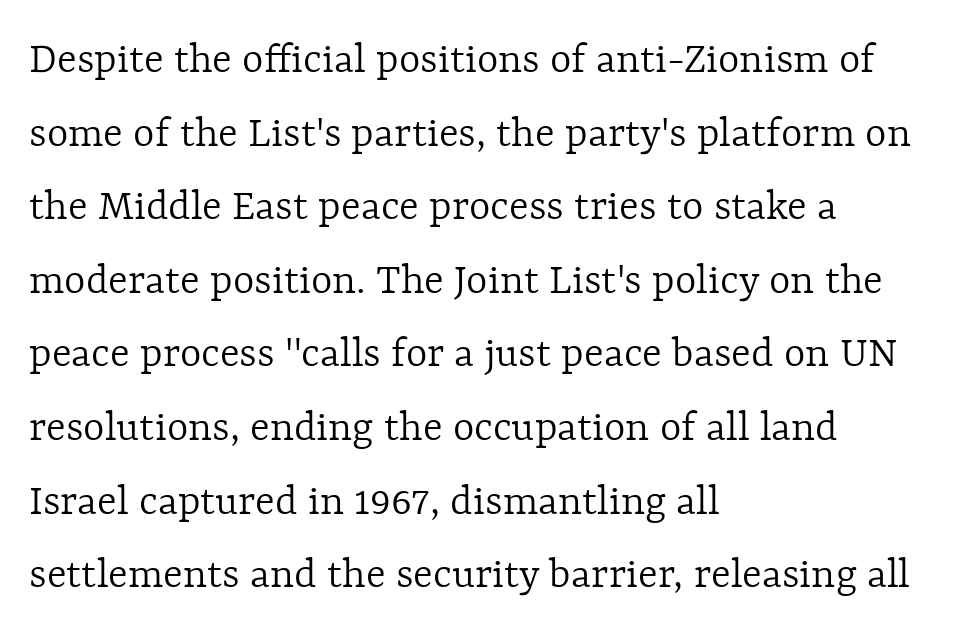
This block has exactly the height ordinary leading produces. A typesetter would call this zero additional tracking. Is this a fixed-width face? No — the glyphs have proportional, varying widths. Just letters on the line, the space beneath them empty.
